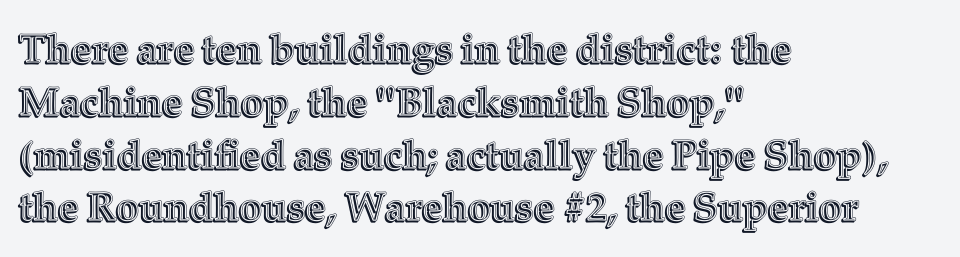
{"italic": "no", "width": "normal", "x_height": "medium", "monospaced": "no", "underline": "no", "align": "left", "line_spacing": "normal", "line_spacing_ratio": 1.32, "letter_spacing": "normal", "letter_spacing_em": 0.0, "glyph_px": 40}
